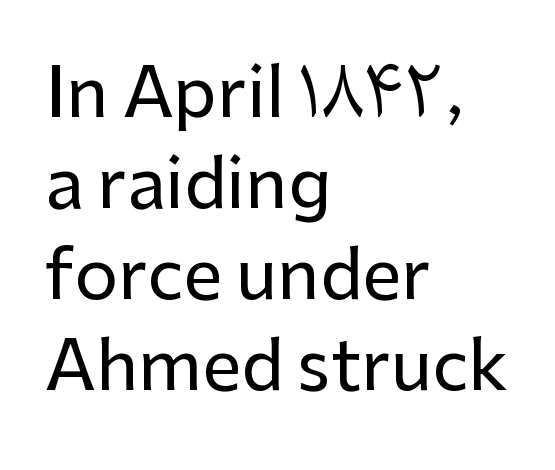
The image shows 69 px sans-serif type, upright; set left-aligned, normal line spacing (1.32x), normal letter spacing, not underlined; low stroke contrast and a medium x-height.
